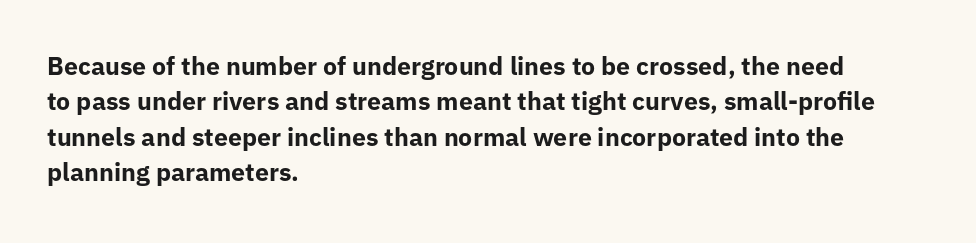
The image shows 25 px bold type, upright; set left-aligned, normal line spacing (1.42x), normal letter spacing, not underlined.
